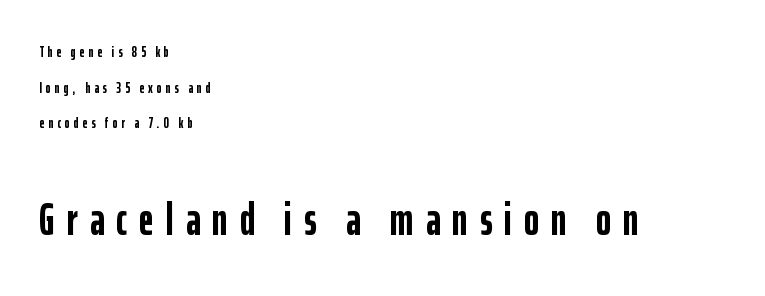
The image shows 46 px semibold, condensed sans-serif type, upright; set left-aligned, loose line spacing (2.37x), unusually wide letter spacing (+0.26 em), not underlined; the second (bottom) block is 3.07x larger; low stroke contrast and a medium x-height.
